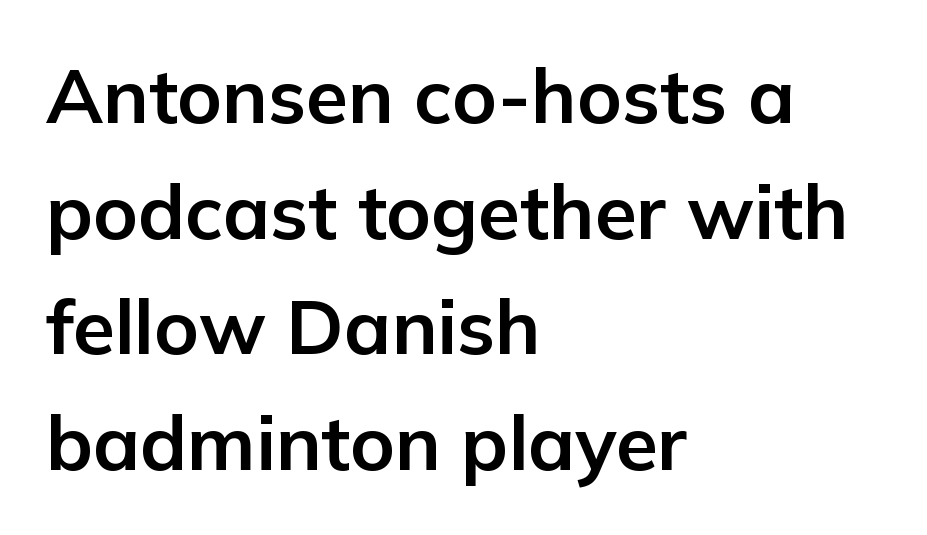
{"serif": "no", "italic": "no", "bold": "yes", "weight": "bold", "width": "normal", "stroke_contrast": "low", "x_height": "medium", "monospaced": "no", "underline": "no", "align": "left", "line_spacing": "normal", "line_spacing_ratio": 1.52, "letter_spacing": "normal", "letter_spacing_em": 0.0, "glyph_px": 76}
